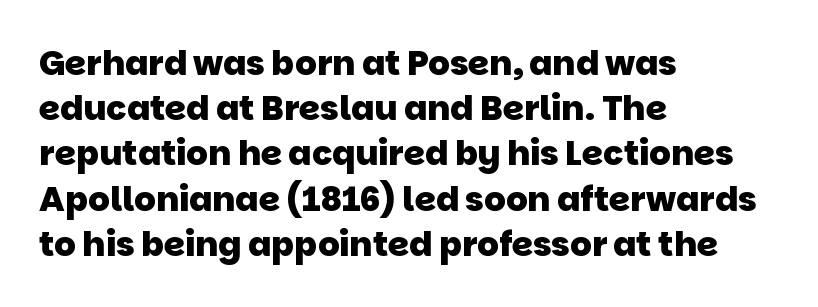
Q: Is the text bold? A: Yes.
Q: Is the typeface a serif or a sans-serif typeface? A: Sans-serif.
Q: Is the text underlined? A: No.
Q: How is the paragraph aligned? A: Left-aligned.
Q: Is the spacing between letters normal or unusually wide? A: Normal.
Q: Is the spacing between lines tight, normal or loose? A: Normal.
Q: Width (condensed, normal, or wide)? A: Normal.
Q: Stroke contrast? A: Low.
Q: x-height? A: Large.
Q: Monospaced? A: No.
